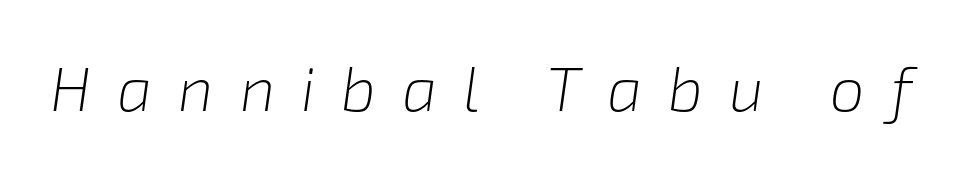
{"italic": "yes", "lean": "right", "slant_degrees": 8, "bold": "no", "weight": "light", "width": "normal", "stroke_contrast": "low", "x_height": "medium", "monospaced": "no", "underline": "no", "letter_spacing": "wide", "letter_spacing_em": 0.42, "glyph_px": 62}
